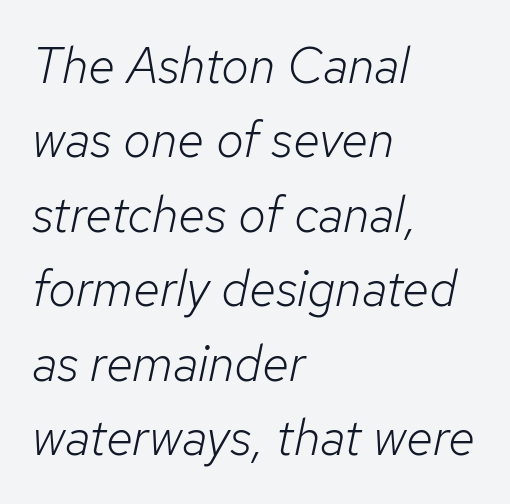
The image shows 50 px light type, italic (leaning right); set left-aligned, normal line spacing (1.49x), normal letter spacing, not underlined; low stroke contrast and a medium x-height.
